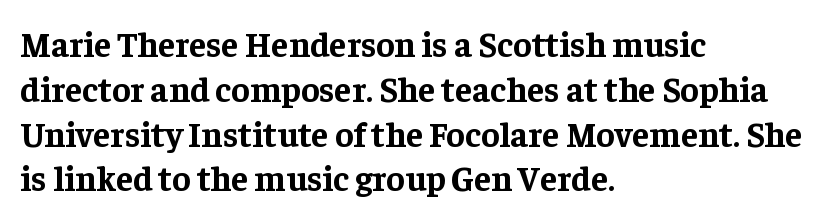
The image shows 35 px bold serif type, upright; set left-aligned, normal line spacing (1.28x), normal letter spacing, not underlined; low stroke contrast and a medium x-height.
